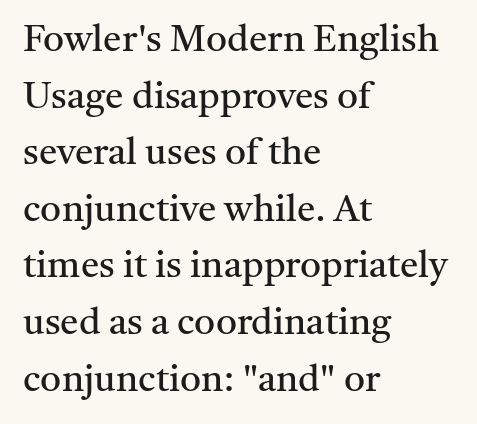
The image shows 37 px regular-weight serif type, upright; set left-aligned, normal line spacing (1.53x), normal letter spacing, not underlined; medium stroke contrast and a medium x-height.
